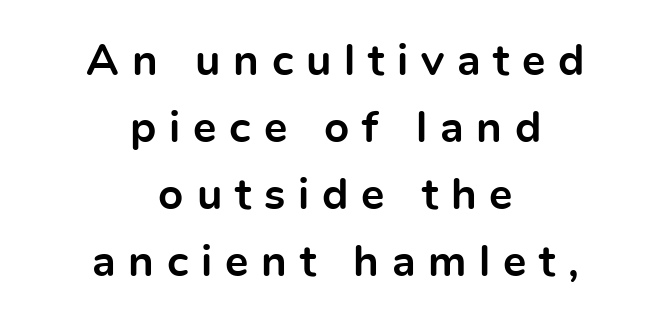
The image shows 44 px bold sans-serif type, upright; set centered, normal line spacing (1.52x), unusually wide letter spacing (+0.29 em), not underlined; a medium x-height.
